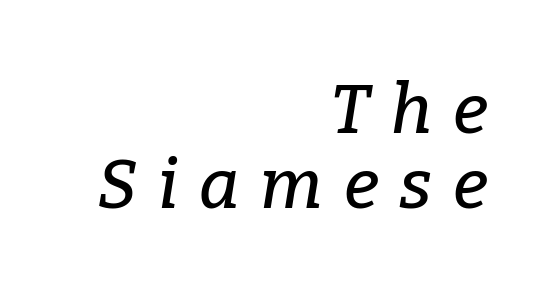
{"serif": "yes", "italic": "yes", "lean": "right", "slant_degrees": 9, "width": "normal", "stroke_contrast": "low", "x_height": "medium", "monospaced": "no", "underline": "no", "align": "right", "line_spacing": "tight", "line_spacing_ratio": 1.09, "letter_spacing": "wide", "letter_spacing_em": 0.3, "glyph_px": 69}
